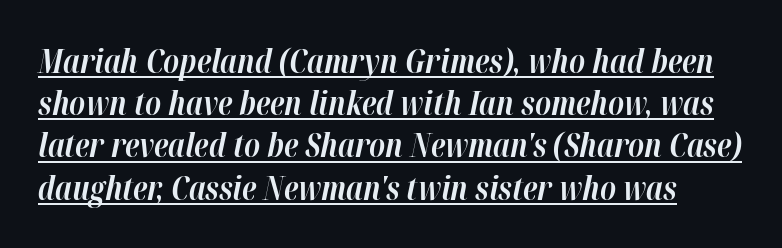
In terms of weight, the rendering is a true, heavy bold. Slanted lettering throughout. Character widths vary here, with narrow letters taking less room than wide ones. This rendering leaves character spacing at its baseline value. Students, observe the line beneath the letters — that is underlining. Each new line begins a customary step beneath the previous one.
